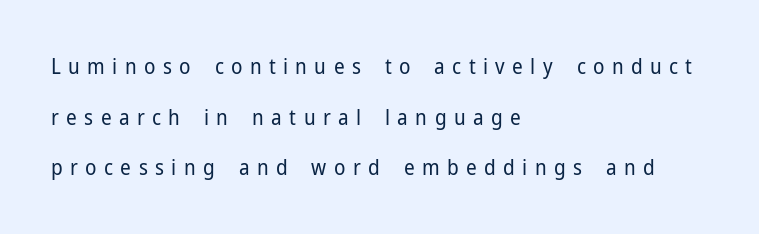
Q: Is the text bold? A: No.
Q: Is the text italic (slanted)? A: No, it is upright.
Q: Is the text underlined? A: No.
Q: How is the paragraph aligned? A: Left-aligned.
Q: Is the spacing between letters normal or unusually wide? A: Unusually wide.
Q: Is the spacing between lines tight, normal or loose? A: Loose.
